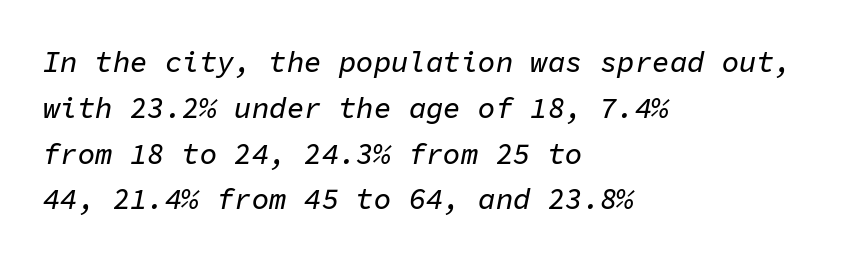
This rendering features lettering with no underline. Letter spacing: default. Casual observation: everything's shoved over to the left. Fixed-width glyphs throughout — classic coding-font behaviour. Looking at the ascenders, they clearly lean.
